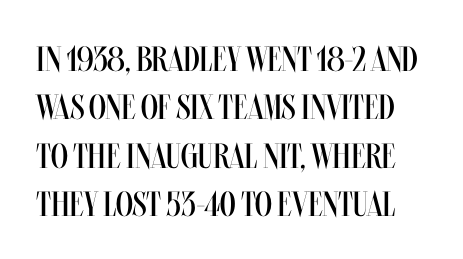
The image shows 35 px regular-weight, condensed type, upright; set normal line spacing (1.38x), normal letter spacing, not underlined; medium stroke contrast and a large x-height.
